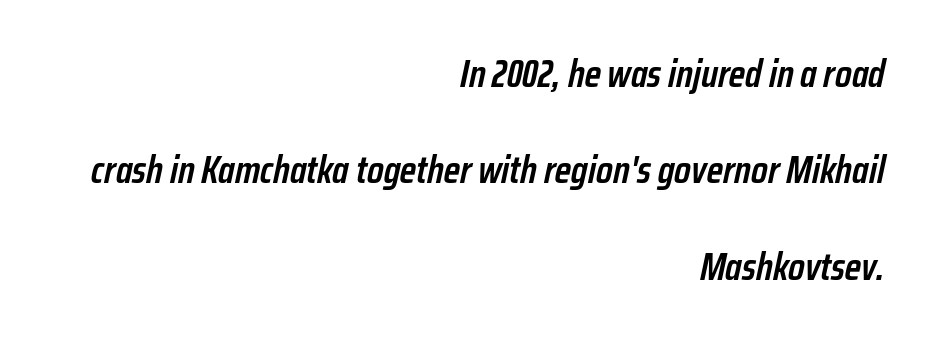
{"italic": "yes", "lean": "right", "slant_degrees": 12, "bold": "semi", "weight": "semibold", "width": "condensed", "stroke_contrast": "low", "x_height": "medium", "monospaced": "no", "underline": "no", "align": "right", "line_spacing": "loose", "line_spacing_ratio": 2.47, "letter_spacing": "normal", "letter_spacing_em": 0.0, "glyph_px": 39}
